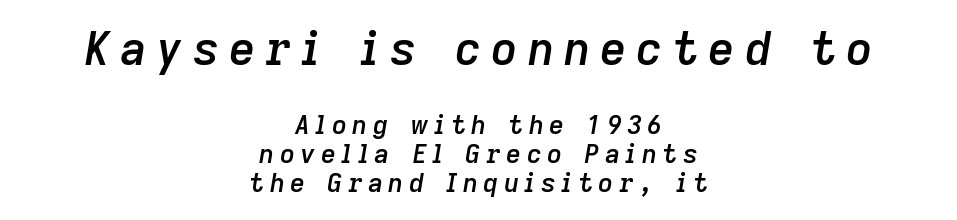
The typography opts for an oblique posture over an upright one. A typesetter would call this leading minimal, almost set solid. Display-style spreading of the glyphs; the letterfit is very open. The passage shown is not underscored anywhere. Looks like regular typesetting: each glyph gets only the width it needs.
